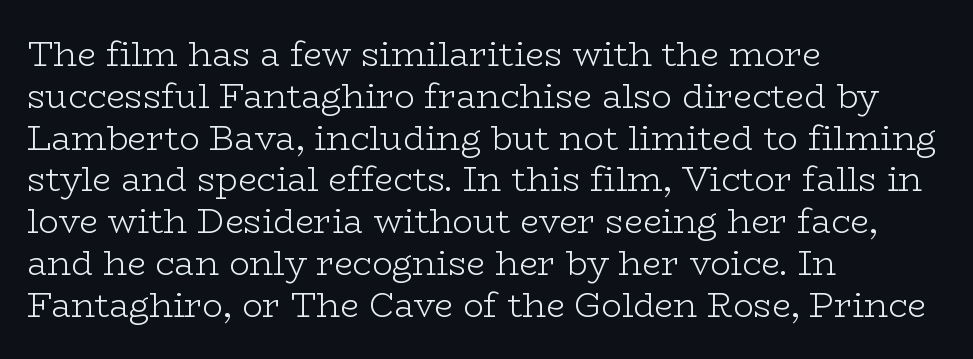
The image shows 34 px light, wide serif type, upright; set left-aligned, line spacing 1.23x, normal letter spacing, not underlined; low stroke contrast and a medium x-height.
